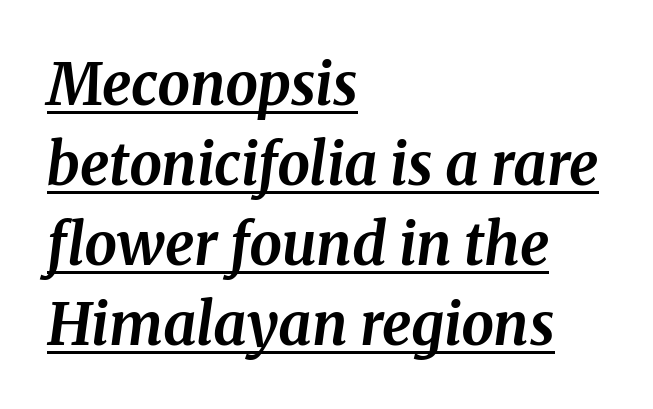
{"serif": "yes", "italic": "yes", "lean": "right", "slant_degrees": 8, "bold": "yes", "weight": "bold", "width": "normal", "stroke_contrast": "medium", "x_height": "medium", "monospaced": "no", "underline": "yes", "align": "left", "line_spacing": "normal", "line_spacing_ratio": 1.38, "letter_spacing": "normal", "letter_spacing_em": 0.0, "glyph_px": 58}
